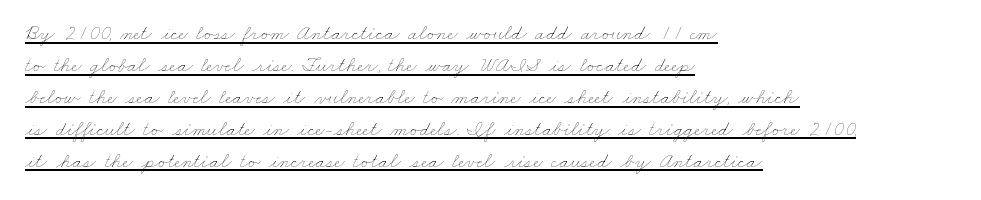
The image shows 21 px text type; set left-aligned, normal line spacing (1.52x), normal letter spacing, underlined.
